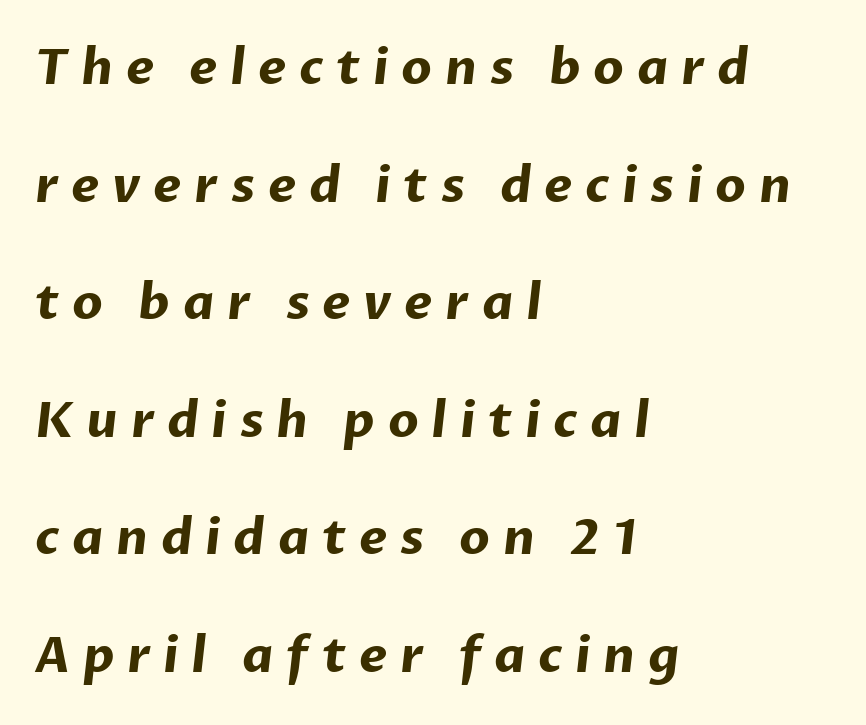
The image shows 49 px bold sans-serif type; set left-aligned, loose line spacing (2.4x), unusually wide letter spacing (+0.26 em), not underlined; low stroke contrast and a medium x-height.
